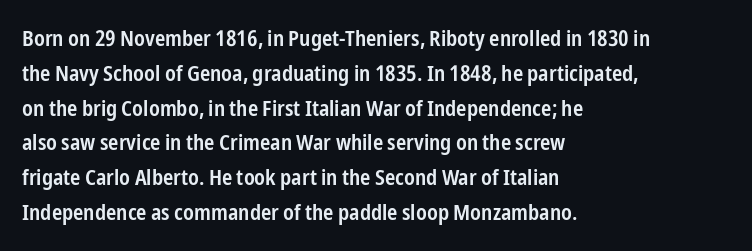
Q: Is the text bold? A: Semi-bold.
Q: Is the text italic (slanted)? A: No, it is upright.
Q: Is the text underlined? A: No.
Q: How is the paragraph aligned? A: Left-aligned.
Q: Is the spacing between letters normal or unusually wide? A: Normal.
Q: Is the spacing between lines tight, normal or loose? A: Normal.
